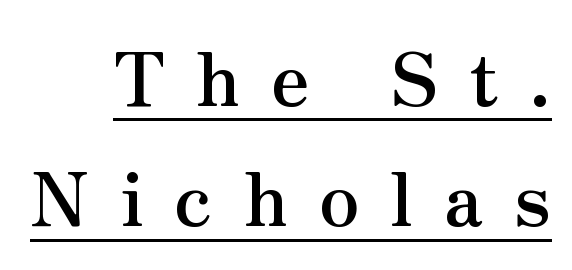
The image shows 73 px semibold serif type, upright; set normal line spacing (1.65x), unusually wide letter spacing (+0.42 em), underlined; medium stroke contrast and a small x-height.
